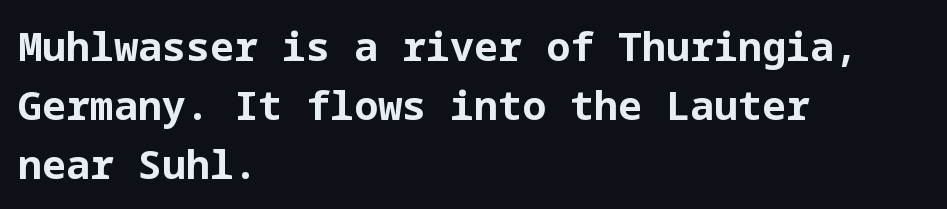
Q: Is the text bold? A: Yes.
Q: Is the text italic (slanted)? A: No, it is upright.
Q: Is the typeface a serif or a sans-serif typeface? A: Sans-serif.
Q: Is the text underlined? A: No.
Q: How is the paragraph aligned? A: Left-aligned.
Q: Is the spacing between letters normal or unusually wide? A: Normal.
Q: Is the spacing between lines tight, normal or loose? A: Normal.
Q: Width (condensed, normal, or wide)? A: Normal.
Q: Stroke contrast? A: Low.
Q: x-height? A: Medium.
